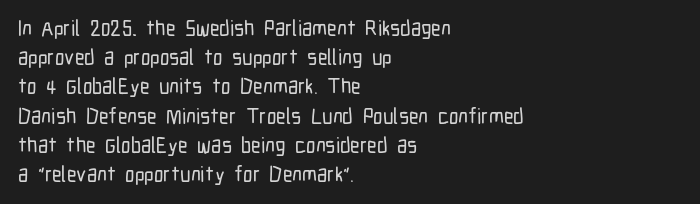
Q: Is the text italic (slanted)? A: No, it is upright.
Q: Is the text underlined? A: No.
Q: How is the paragraph aligned? A: Left-aligned.
Q: Is the spacing between letters normal or unusually wide? A: Normal.
Q: Is the spacing between lines tight, normal or loose? A: Normal.
